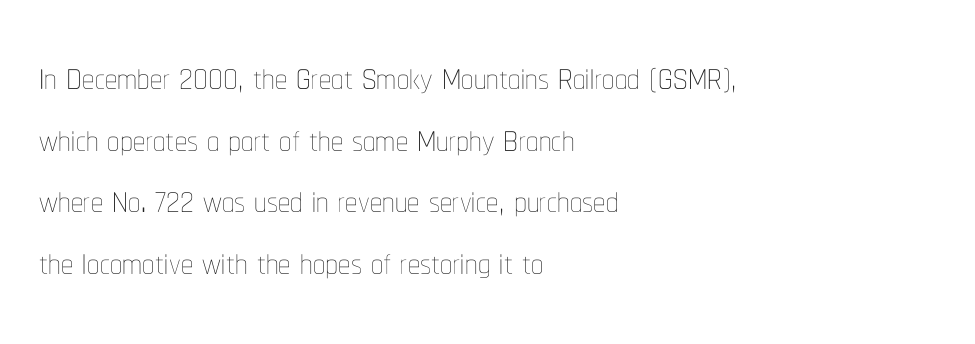
The image shows 49 px thin, condensed type, upright; set left-aligned, normal line spacing (1.26x), normal letter spacing, not underlined; low stroke contrast and a medium x-height.
